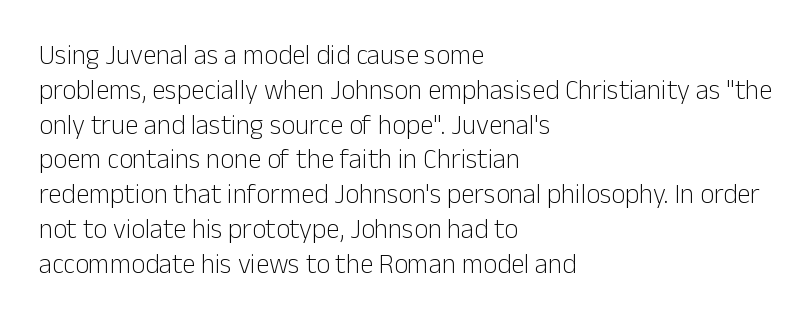
This sample keeps an unexceptional amount of space between lines. Characters remain perfectly vertical along every line. The gap between lines stays unmarked. Is this a heavy cut? Hardly; it is regular or lighter.
